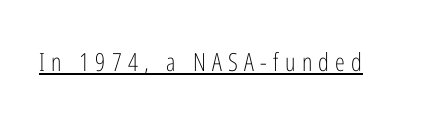
The image shows 25 px text type, upright; set unusually wide letter spacing (+0.25 em), underlined.
